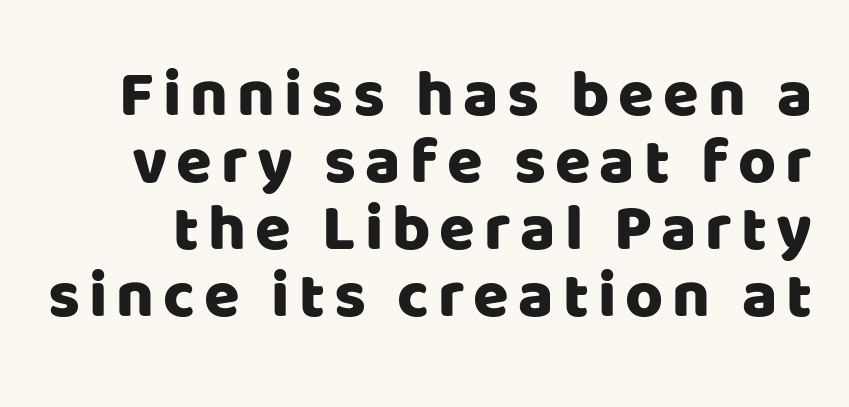
Q: Is the text italic (slanted)? A: No, it is upright.
Q: Is the typeface a serif or a sans-serif typeface? A: Sans-serif.
Q: Is the text underlined? A: No.
Q: Is the spacing between lines tight, normal or loose? A: Tight.
Q: Width (condensed, normal, or wide)? A: Normal.
Q: Stroke contrast? A: Low.
Q: x-height? A: Large.
Q: Monospaced? A: No.
